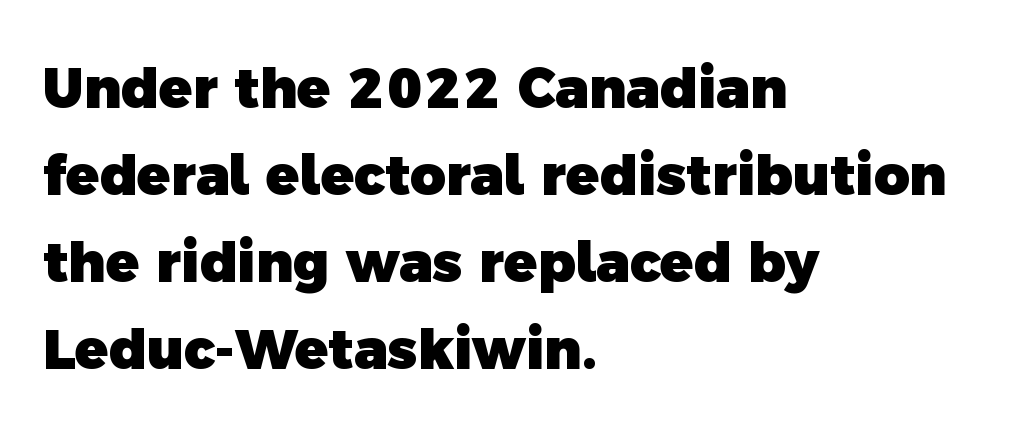
{"serif": "no", "bold": "yes", "weight": "heavy", "width": "normal", "x_height": "medium", "monospaced": "no", "underline": "no", "align": "left", "line_spacing": "normal", "line_spacing_ratio": 1.58, "letter_spacing": "normal", "letter_spacing_em": 0.0, "glyph_px": 55}
